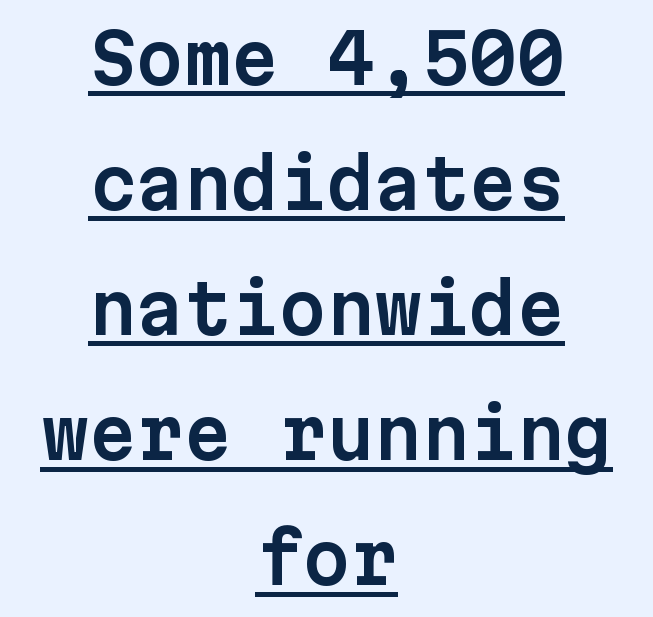
These lines are rendered in a fixed-pitch font. Unlike a traditional serif, this face leaves its strokes unadorned. This is the regular roman posture of the typeface. Underlined type. Which margin do the lines hug? Neither — every line sits in the middle.
